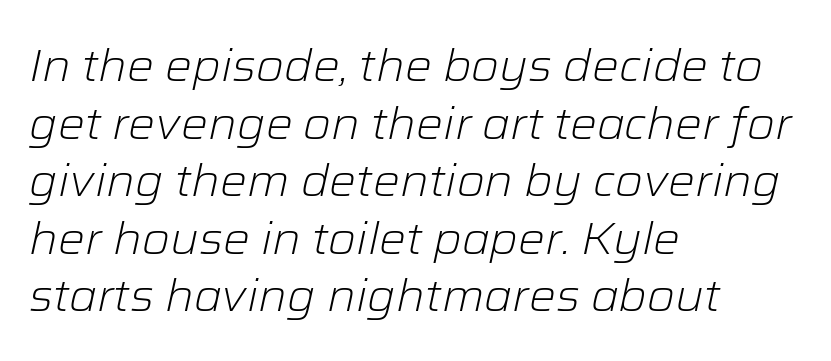
Q: Is the text bold? A: No.
Q: Is the text italic (slanted)? A: Yes, it leans right by about 12 degrees.
Q: Is the text underlined? A: No.
Q: How is the paragraph aligned? A: Left-aligned.
Q: Is the spacing between letters normal or unusually wide? A: Normal.
Q: Is the spacing between lines tight, normal or loose? A: Normal.
Q: Width (condensed, normal, or wide)? A: Normal.
Q: Stroke contrast? A: Low.
Q: x-height? A: Medium.
Q: Monospaced? A: No.
